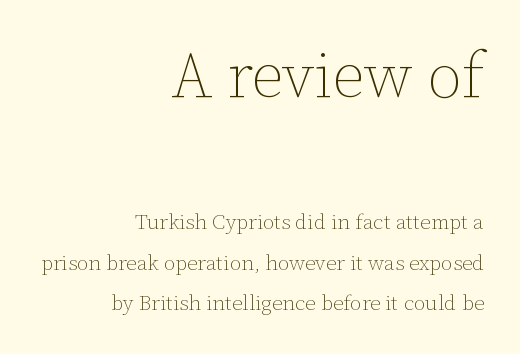
{"italic": "no", "bold": "no", "weight": "thin", "width": "normal", "stroke_contrast": "low", "x_height": "medium", "monospaced": "no", "underline": "no", "align": "right", "line_spacing": "loose", "line_spacing_ratio": 1.93, "letter_spacing": "normal", "letter_spacing_em": 0.0, "larger_block": "first", "size_ratio": 3.0, "glyph_px": 63}
